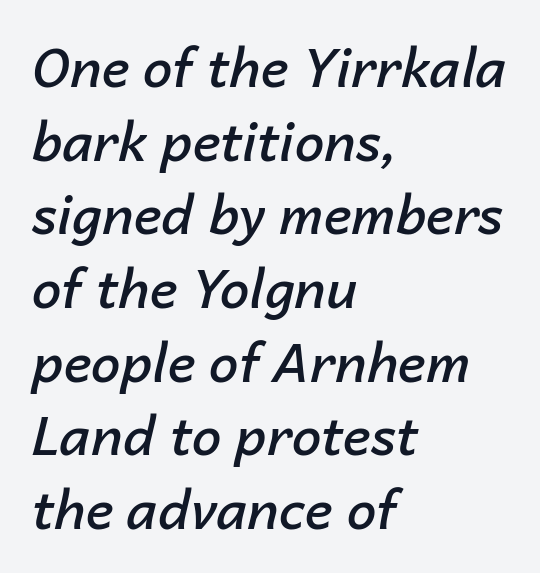
The image shows 53 px semibold type, italic (leaning right); set left-aligned, normal line spacing (1.39x), normal letter spacing, not underlined; low stroke contrast and a medium x-height.
